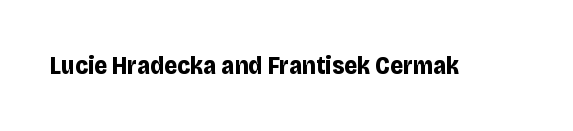
The image shows 25 px bold type, upright; set normal letter spacing, not underlined.
